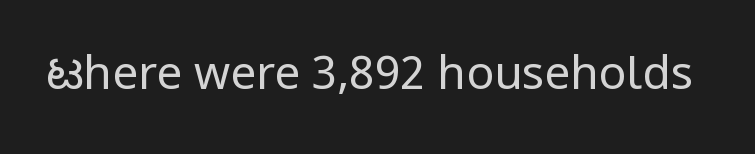
The image shows 46 px regular-weight sans-serif type, upright; set normal letter spacing, not underlined; low stroke contrast and a medium x-height.
